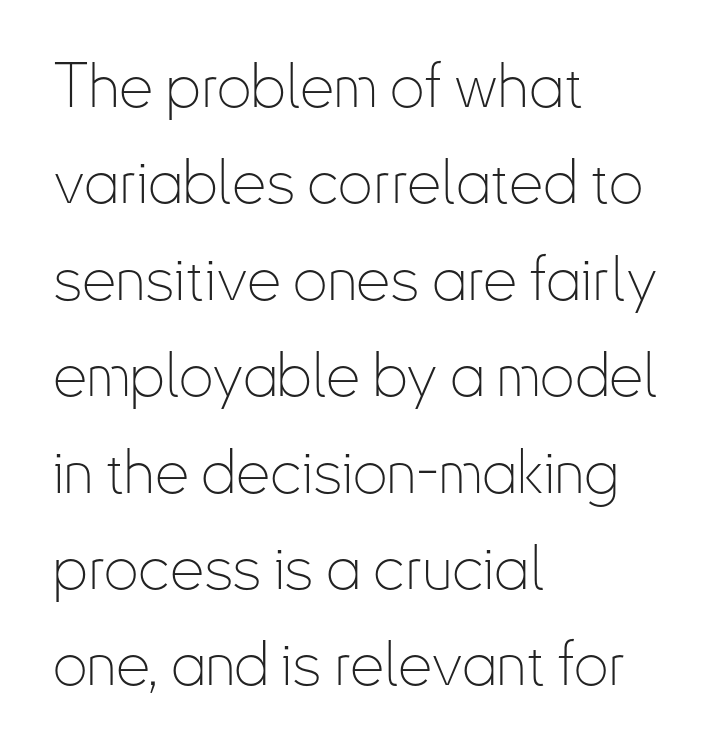
{"serif": "no", "italic": "no", "bold": "no", "weight": "thin", "width": "condensed", "stroke_contrast": "low", "x_height": "small", "monospaced": "no", "underline": "no", "align": "left", "line_spacing": "normal", "line_spacing_ratio": 1.58, "letter_spacing": "normal", "letter_spacing_em": 0.0, "glyph_px": 61}
